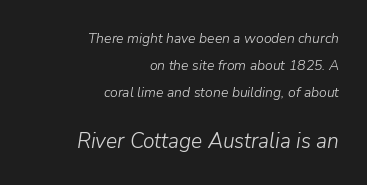
Q: Is the text bold? A: No.
Q: Is the text italic (slanted)? A: Yes, it leans right by about 9 degrees.
Q: Is the text underlined? A: No.
Q: How is the paragraph aligned? A: Right-aligned.
Q: Is the spacing between letters normal or unusually wide? A: Normal.
Q: Is the spacing between lines tight, normal or loose? A: Loose.
Q: Which block of text is set in a larger size, the first (top) or the second (bottom)? A: The second (bottom) one.
